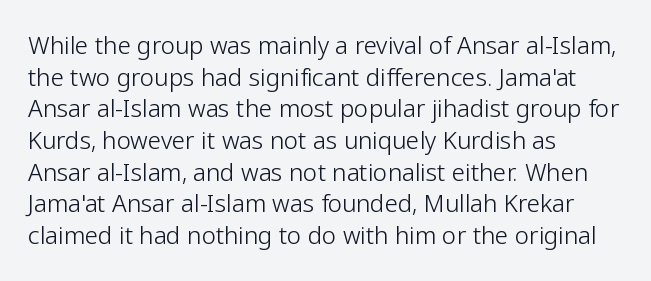
The image shows 24 px text type, upright; set left-aligned, normal line spacing (1.32x), normal letter spacing, not underlined.
